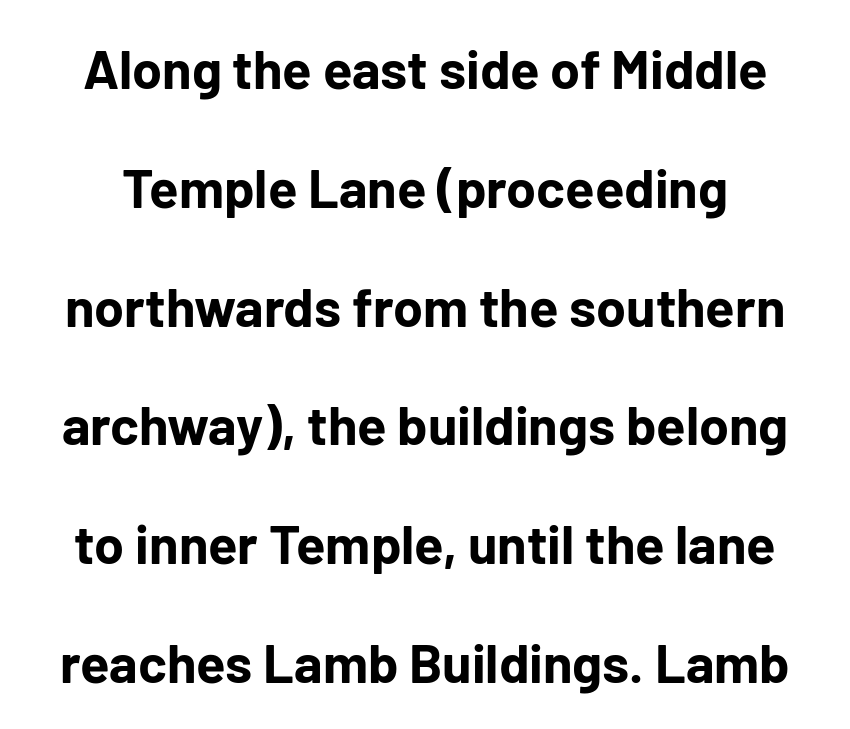
Q: Is the text bold? A: Yes.
Q: Is the text italic (slanted)? A: No, it is upright.
Q: Is the typeface a serif or a sans-serif typeface? A: Sans-serif.
Q: Is the text underlined? A: No.
Q: Is the spacing between letters normal or unusually wide? A: Normal.
Q: Is the spacing between lines tight, normal or loose? A: Loose.
Q: Width (condensed, normal, or wide)? A: Normal.
Q: Stroke contrast? A: Low.
Q: x-height? A: Medium.
Q: Monospaced? A: No.
